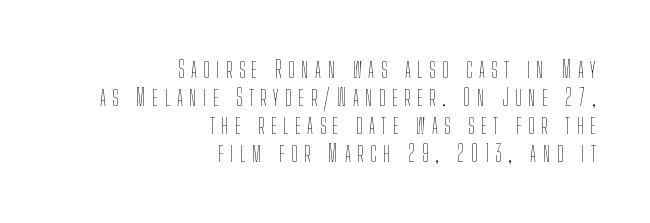
The image shows 24 px text type, upright; set right-aligned, line spacing 1.17x, unusually wide letter spacing (+0.27 em), not underlined.
